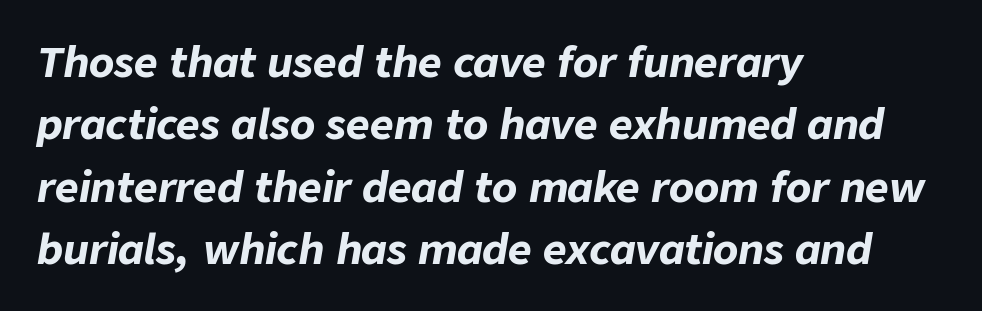
The image shows 41 px bold type, italic (leaning right); set left-aligned, normal line spacing (1.52x), normal letter spacing, not underlined; low stroke contrast and a medium x-height.
